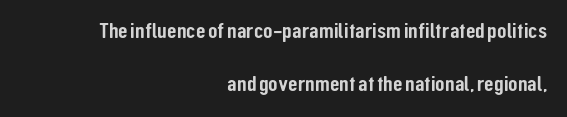
Q: Is the text italic (slanted)? A: No, it is upright.
Q: Is the text underlined? A: No.
Q: How is the paragraph aligned? A: Right-aligned.
Q: Is the spacing between letters normal or unusually wide? A: Normal.
Q: Is the spacing between lines tight, normal or loose? A: Loose.
